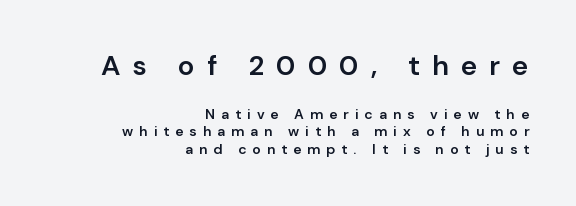
Q: Is the text bold? A: Semi-bold.
Q: Is the text italic (slanted)? A: No, it is upright.
Q: Is the typeface a serif or a sans-serif typeface? A: Sans-serif.
Q: Is the text underlined? A: No.
Q: How is the paragraph aligned? A: Right-aligned.
Q: Is the spacing between letters normal or unusually wide? A: Unusually wide.
Q: Is the spacing between lines tight, normal or loose? A: Normal.
Q: Which block of text is set in a larger size, the first (top) or the second (bottom)? A: The first (top) one.
Q: Width (condensed, normal, or wide)? A: Normal.
Q: Stroke contrast? A: Low.
Q: x-height? A: Medium.
Q: Monospaced? A: No.
